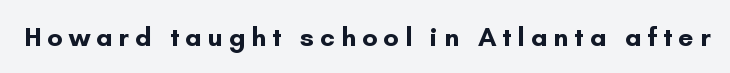
The image shows 27 px bold type, upright; set unusually wide letter spacing (+0.22 em), not underlined.
